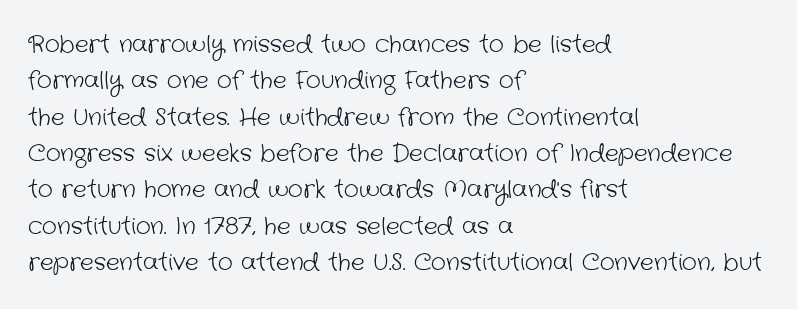
The image shows 23 px text type; set left-aligned, normal line spacing (1.58x), normal letter spacing, not underlined.
